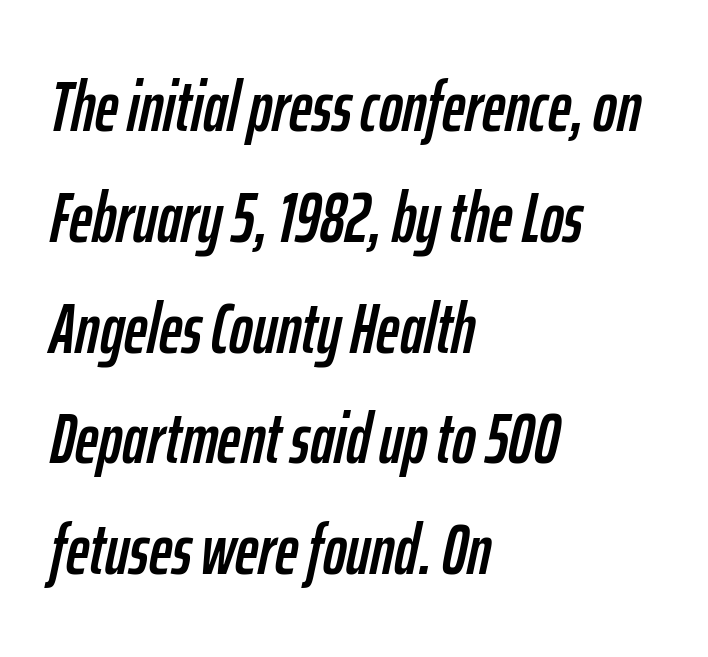
The image shows 71 px condensed type, italic (leaning right); set left-aligned, normal line spacing (1.56x), normal letter spacing, not underlined; low stroke contrast and a medium x-height.
